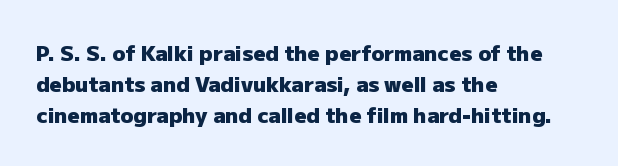
Q: Is the text bold? A: Yes.
Q: Is the text italic (slanted)? A: No, it is upright.
Q: Is the text underlined? A: No.
Q: How is the paragraph aligned? A: Left-aligned.
Q: Is the spacing between letters normal or unusually wide? A: Normal.
Q: Is the spacing between lines tight, normal or loose? A: Normal.
